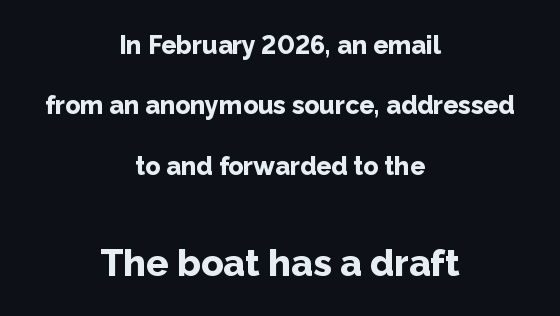
Q: Is the text bold? A: Yes.
Q: Is the text italic (slanted)? A: No, it is upright.
Q: Is the typeface a serif or a sans-serif typeface? A: Sans-serif.
Q: Is the text underlined? A: No.
Q: How is the paragraph aligned? A: Centered.
Q: Is the spacing between letters normal or unusually wide? A: Normal.
Q: Is the spacing between lines tight, normal or loose? A: Loose.
Q: Which block of text is set in a larger size, the first (top) or the second (bottom)? A: The second (bottom) one.
Q: Width (condensed, normal, or wide)? A: Normal.
Q: Stroke contrast? A: Low.
Q: x-height? A: Medium.
Q: Monospaced? A: No.
